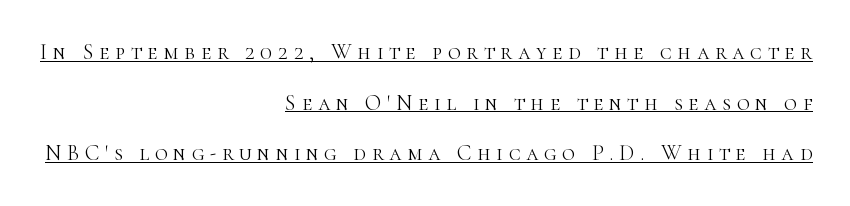
{"italic": "no", "bold": "no", "underline": "yes", "align": "right", "line_spacing": "loose", "line_spacing_ratio": 2.3, "letter_spacing": "wide", "letter_spacing_em": 0.26, "glyph_px": 22}
